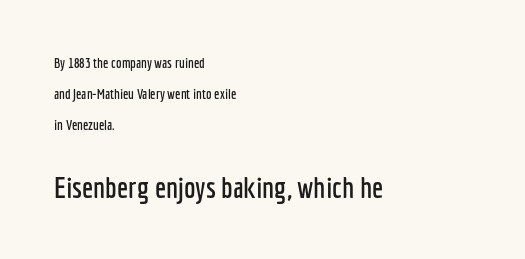
The image shows 29 px condensed sans-serif type, upright; set left-aligned, loose line spacing (2.21x), normal letter spacing, not underlined; the second (bottom) block is 2.07x larger; low stroke contrast and a medium x-height.
